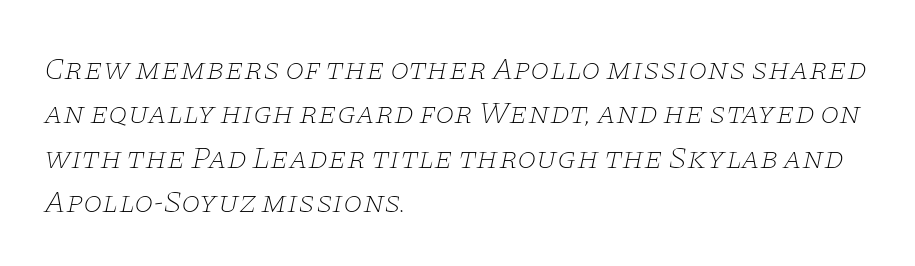
The image shows 31 px thin, wide serif type, italic (leaning right); set left-aligned, normal line spacing (1.43x), normal letter spacing, not underlined; low stroke contrast and a large x-height.
